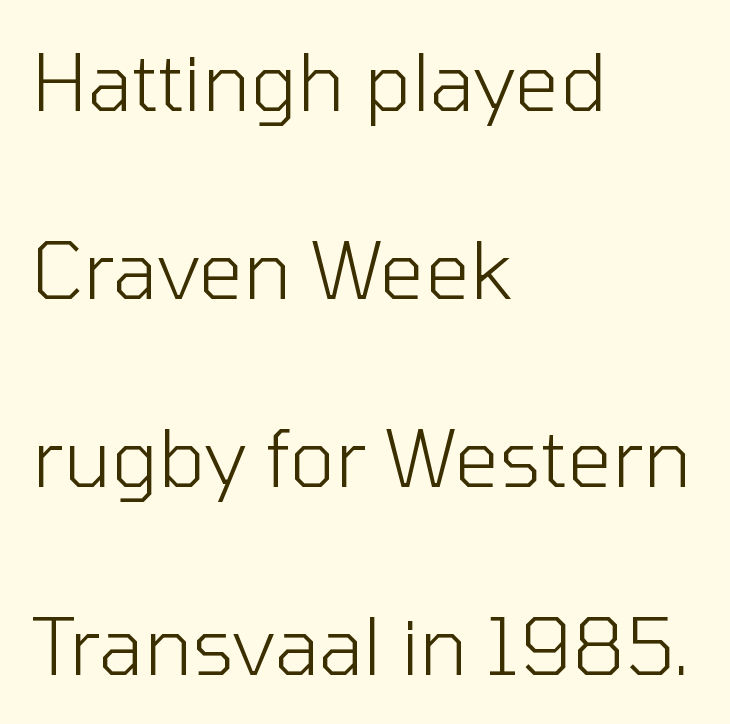
{"serif": "no", "italic": "no", "bold": "no", "weight": "light", "width": "normal", "stroke_contrast": "low", "x_height": "medium", "monospaced": "no", "underline": "no", "align": "left", "line_spacing": "loose", "line_spacing_ratio": 2.38, "letter_spacing": "normal", "letter_spacing_em": 0.0, "glyph_px": 79}
